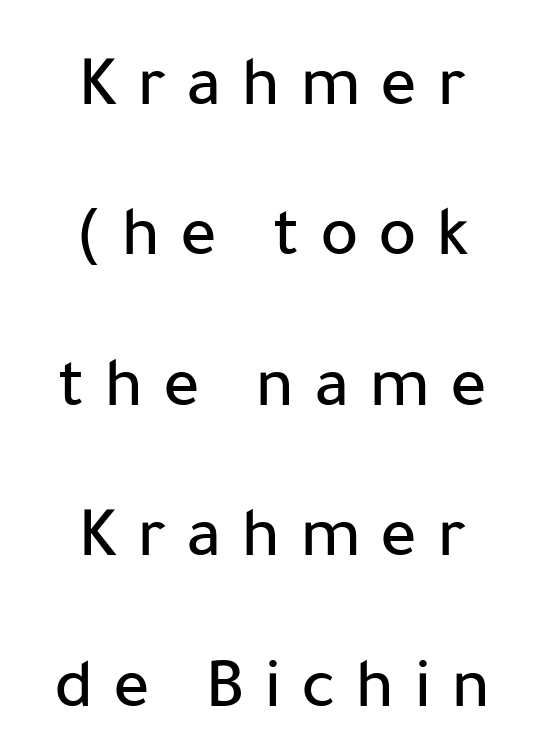
The image shows 72 px sans-serif type, upright; set centered, loose line spacing (2.09x), unusually wide letter spacing (+0.27 em), not underlined; low stroke contrast and a medium x-height.
